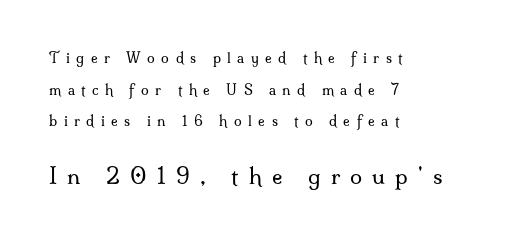
Q: Is the text bold? A: No.
Q: Is the text italic (slanted)? A: No, it is upright.
Q: Is the text underlined? A: No.
Q: How is the paragraph aligned? A: Left-aligned.
Q: Is the spacing between letters normal or unusually wide? A: Unusually wide.
Q: Is the spacing between lines tight, normal or loose? A: Loose.
Q: Which block of text is set in a larger size, the first (top) or the second (bottom)? A: The second (bottom) one.
